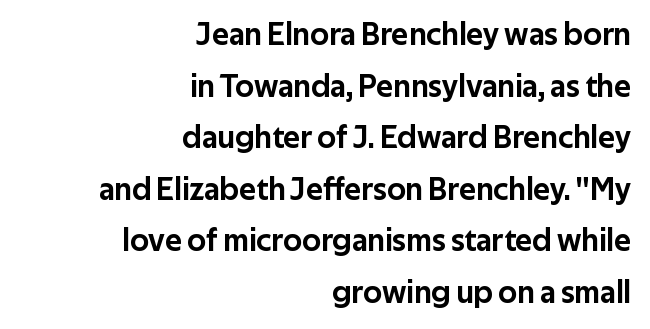
Q: Is the text italic (slanted)? A: No, it is upright.
Q: Is the typeface a serif or a sans-serif typeface? A: Sans-serif.
Q: Is the text underlined? A: No.
Q: How is the paragraph aligned? A: Right-aligned.
Q: Is the spacing between letters normal or unusually wide? A: Normal.
Q: Is the spacing between lines tight, normal or loose? A: Normal.
Q: Width (condensed, normal, or wide)? A: Normal.
Q: Stroke contrast? A: Low.
Q: x-height? A: Medium.
Q: Monospaced? A: No.
